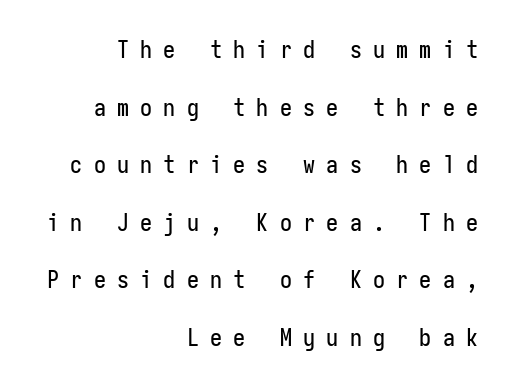
The image shows 24 px text type, upright; set right-aligned, loose line spacing (2.4x), unusually wide letter spacing (+0.47 em), not underlined.
